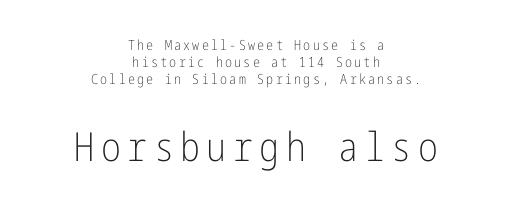
{"serif": "no", "italic": "no", "bold": "no", "weight": "light", "width": "condensed", "stroke_contrast": "low", "x_height": "medium", "underline": "no", "align": "center", "line_spacing_ratio": 1.21, "larger_block": "second", "size_ratio": 2.86, "glyph_px": 40}
